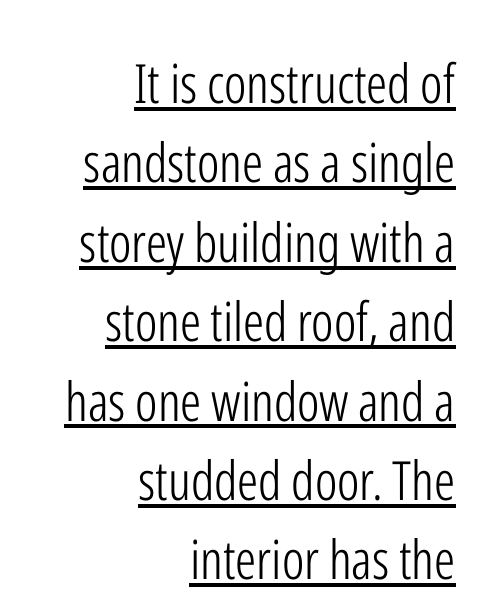
Q: Is the text bold? A: No.
Q: Is the text italic (slanted)? A: No, it is upright.
Q: Is the typeface a serif or a sans-serif typeface? A: Sans-serif.
Q: Is the text underlined? A: Yes.
Q: How is the paragraph aligned? A: Right-aligned.
Q: Is the spacing between letters normal or unusually wide? A: Normal.
Q: Is the spacing between lines tight, normal or loose? A: Normal.
Q: Width (condensed, normal, or wide)? A: Condensed.
Q: Stroke contrast? A: Low.
Q: x-height? A: Medium.
Q: Monospaced? A: No.
